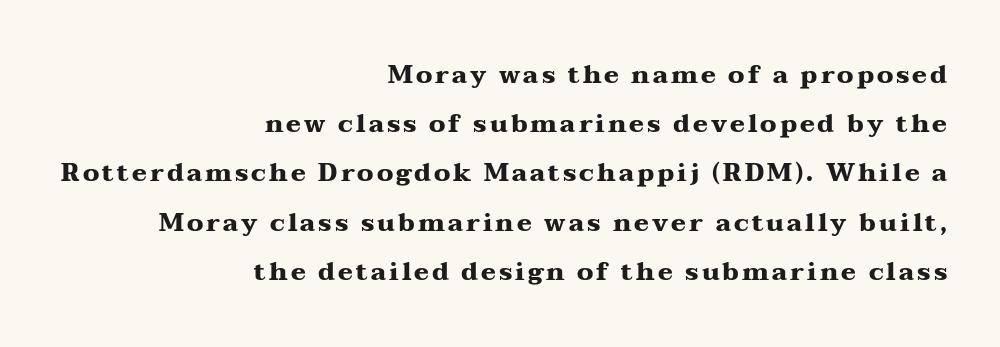
The image shows 25 px bold type, upright; set right-aligned, loose line spacing (1.97x), not underlined.
